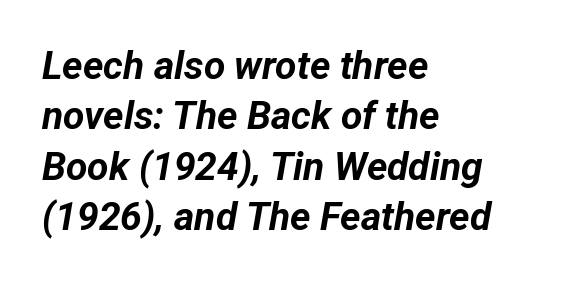
Q: Is the text bold? A: Yes.
Q: Is the text italic (slanted)? A: Yes, it leans right by about 12 degrees.
Q: Is the text underlined? A: No.
Q: How is the paragraph aligned? A: Left-aligned.
Q: Is the spacing between letters normal or unusually wide? A: Normal.
Q: Is the spacing between lines tight, normal or loose? A: Normal.
Q: Width (condensed, normal, or wide)? A: Normal.
Q: Stroke contrast? A: Low.
Q: x-height? A: Medium.
Q: Monospaced? A: No.
